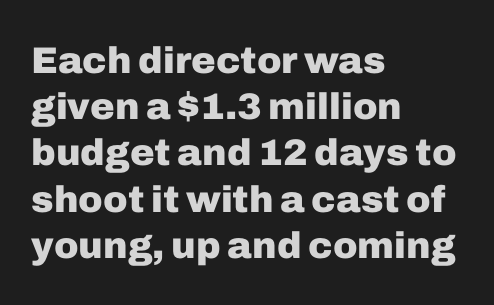
Is there any slant? The stems are plumb. Visually the block forms a straight wall on the left and a jagged coastline on the right. Each letter keeps its own natural width here, so spacing adapts to shape. Thick stems and heavy bowls — unmistakably bold. Unlike a traditional serif, this face leaves its strokes unadorned.
